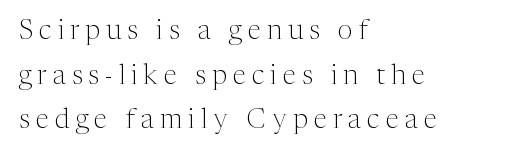
{"italic": "no", "bold": "no", "underline": "no", "align": "left", "line_spacing": "normal", "line_spacing_ratio": 1.65, "letter_spacing": "wide", "letter_spacing_em": 0.23, "glyph_px": 27}
